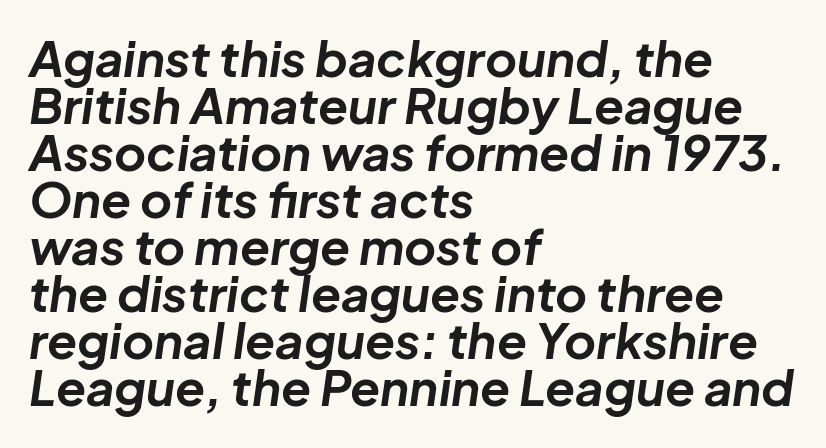
Q: Is the text bold? A: Yes.
Q: Is the text italic (slanted)? A: Yes, it leans right by about 8 degrees.
Q: Is the text underlined? A: No.
Q: How is the paragraph aligned? A: Left-aligned.
Q: Is the spacing between letters normal or unusually wide? A: Normal.
Q: Is the spacing between lines tight, normal or loose? A: Tight.
Q: Width (condensed, normal, or wide)? A: Normal.
Q: Stroke contrast? A: Low.
Q: x-height? A: Medium.
Q: Monospaced? A: No.
